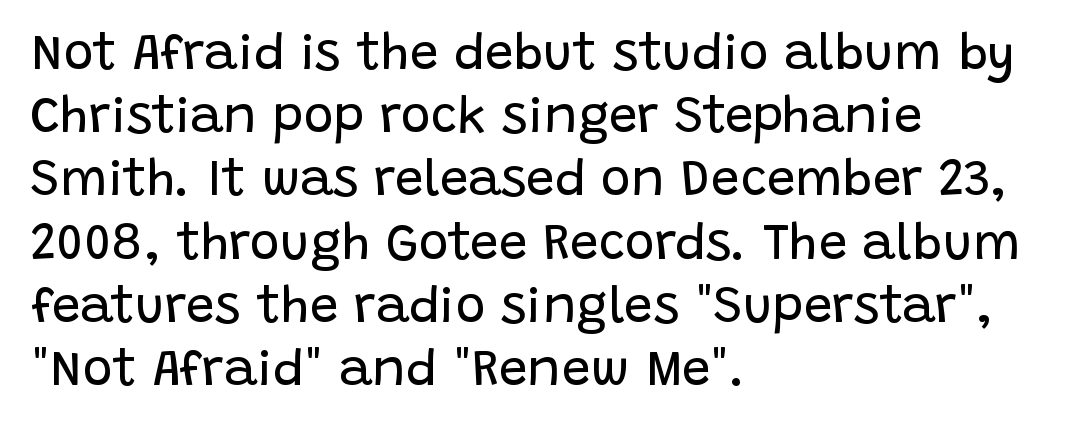
Q: Is the text bold? A: No.
Q: Is the text italic (slanted)? A: No, it is upright.
Q: Is the typeface a serif or a sans-serif typeface? A: Sans-serif.
Q: Is the text underlined? A: No.
Q: How is the paragraph aligned? A: Left-aligned.
Q: Is the spacing between letters normal or unusually wide? A: Normal.
Q: Width (condensed, normal, or wide)? A: Normal.
Q: Stroke contrast? A: Low.
Q: x-height? A: Large.
Q: Monospaced? A: No.
